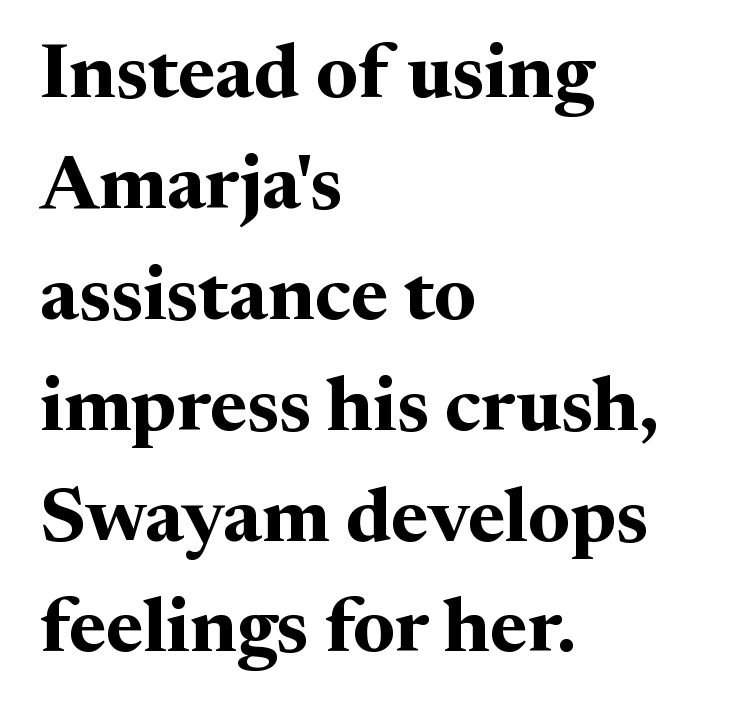
Character widths vary here, with narrow letters taking less room than wide ones. Underline: absent. This rendering uses left alignment, leaving the right contour irregular. Each word holds together tightly as a unit, with standard inter-letter gaps. Heavy, bold letterforms.
